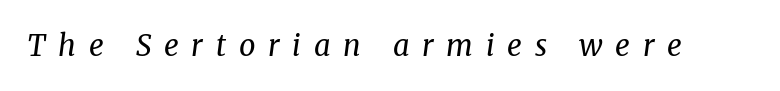
Q: Is the text bold? A: No.
Q: Is the text italic (slanted)? A: Yes, it leans right by about 8 degrees.
Q: Is the typeface a serif or a sans-serif typeface? A: Serif.
Q: Is the text underlined? A: No.
Q: Is the spacing between letters normal or unusually wide? A: Unusually wide.
Q: Width (condensed, normal, or wide)? A: Normal.
Q: Stroke contrast? A: Medium.
Q: x-height? A: Medium.
Q: Monospaced? A: No.
